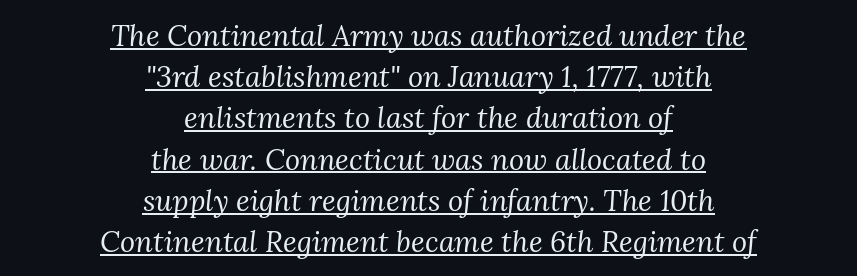
The specimen includes a rule beneath the text block's lines. These lines keep a tight, regular rhythm from letter to letter. Look at the bottom of the vertical strokes: they flare into serifs here. Proportional: the letters do not fall into vertical columns.
